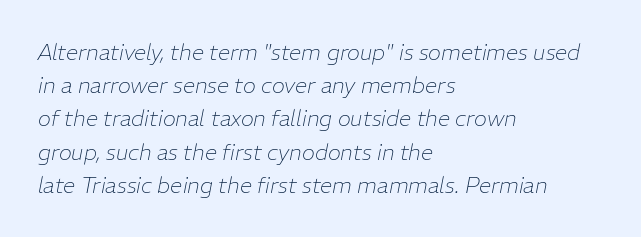
The image shows 22 px text type, italic (leaning right); set left-aligned, normal line spacing (1.51x), normal letter spacing, not underlined.
